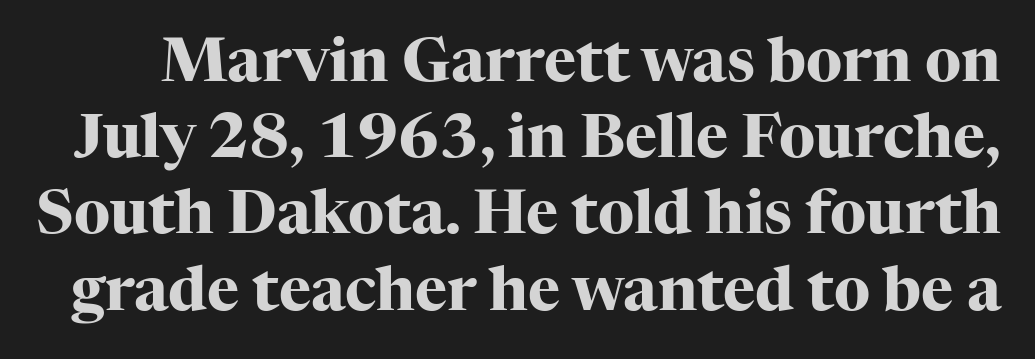
Observe the ordinary spacing: letters are neighbours, not strangers. Notice how thick the strokes are: this is what a full bold looks like. The gap between lines stays unmarked. Spacing verdict: proportional, widths tailored to each character.
